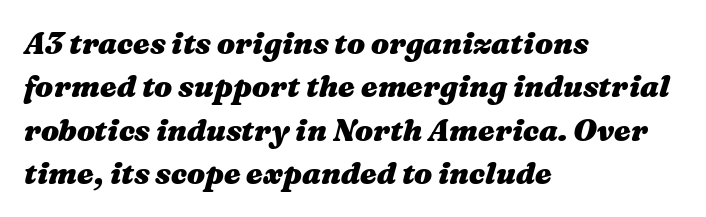
Q: Is the text bold? A: Yes.
Q: Is the text italic (slanted)? A: Yes, it leans right by about 16 degrees.
Q: Is the text underlined? A: No.
Q: How is the paragraph aligned? A: Left-aligned.
Q: Is the spacing between letters normal or unusually wide? A: Normal.
Q: Is the spacing between lines tight, normal or loose? A: Normal.
Q: Width (condensed, normal, or wide)? A: Wide.
Q: Stroke contrast? A: Medium.
Q: x-height? A: Medium.
Q: Monospaced? A: No.
